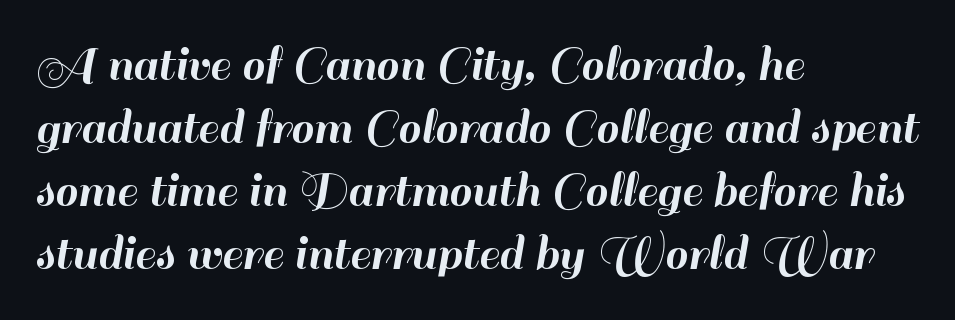
Q: Is the text italic (slanted)? A: Yes.
Q: Is the typeface a serif or a sans-serif typeface? A: Sans-serif.
Q: Is the text underlined? A: No.
Q: How is the paragraph aligned? A: Left-aligned.
Q: Is the spacing between letters normal or unusually wide? A: Normal.
Q: Width (condensed, normal, or wide)? A: Normal.
Q: Stroke contrast? A: High.
Q: x-height? A: Small.
Q: Monospaced? A: No.
